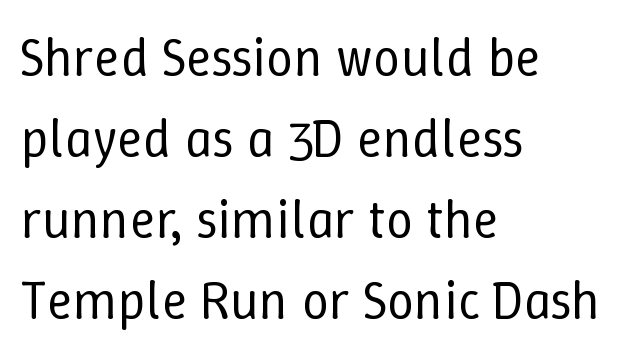
The image shows 54 px regular-weight type, upright; set left-aligned, normal line spacing (1.5x), normal letter spacing, not underlined; low stroke contrast and a medium x-height.
